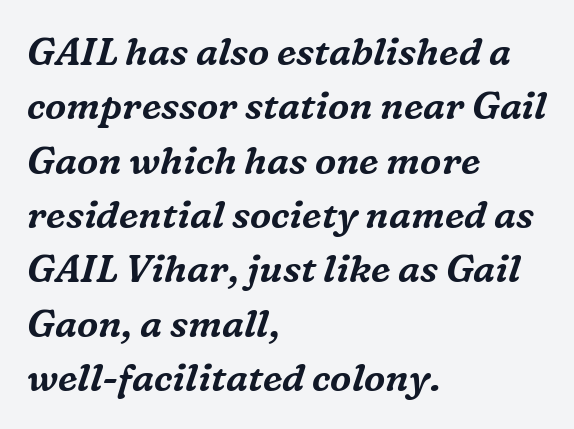
{"serif": "yes", "italic": "yes", "lean": "right", "slant_degrees": 16, "width": "normal", "stroke_contrast": "medium", "x_height": "medium", "monospaced": "no", "underline": "no", "align": "left", "line_spacing": "normal", "line_spacing_ratio": 1.43, "letter_spacing": "normal", "letter_spacing_em": 0.0, "glyph_px": 38}
